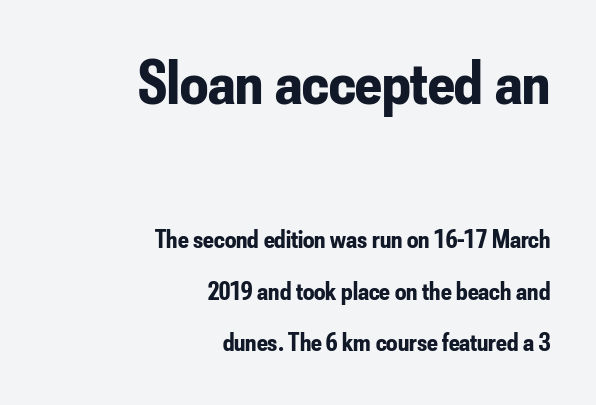
Type size steps down from the first block to the second. Proportional: the letters do not fall into vertical columns. No extra tracking has been applied to these lines. The font family rendered here belongs to the sans-serif group. Reading down the column, the eye jumps a long way to each next line. When letters stand straight like this, we call the style roman or upright.
